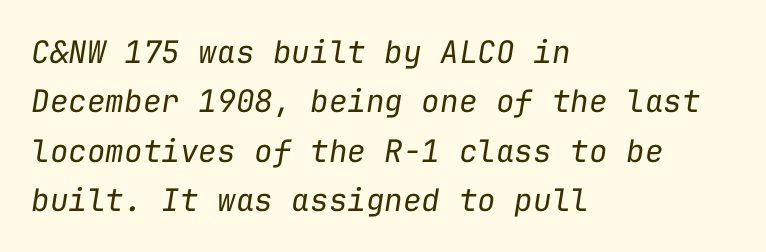
Is the type slanted? Yes — the strokes lean at a clear angle. Summary of vertical rhythm: regular, with standard interline spacing. You could count columns in this text — the font is strictly monospaced. Type without underlining.
